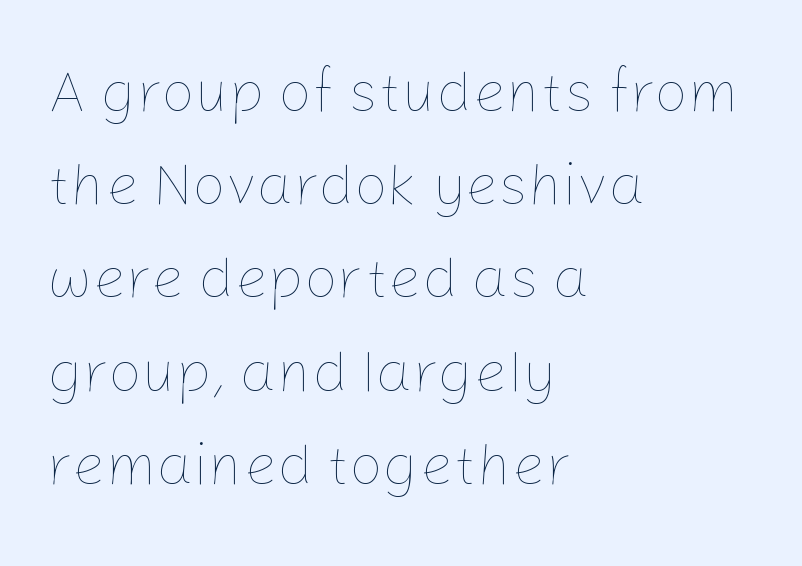
{"italic": "no", "bold": "no", "weight": "thin", "width": "normal", "stroke_contrast": "low", "x_height": "medium", "monospaced": "no", "underline": "no", "align": "left", "line_spacing": "normal", "line_spacing_ratio": 1.58, "letter_spacing": "normal", "letter_spacing_em": 0.0, "glyph_px": 59}
